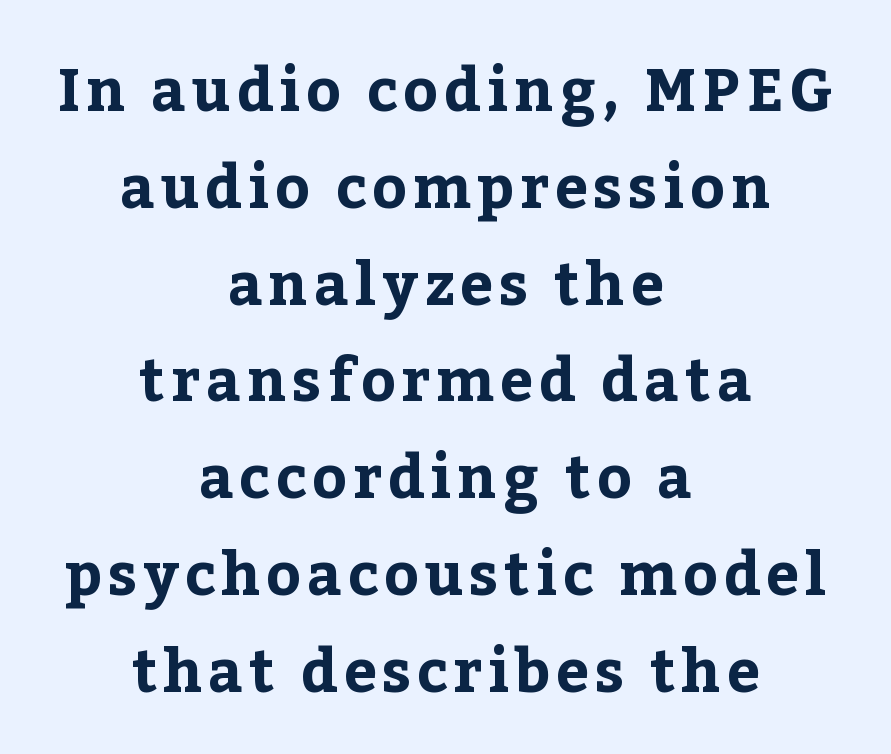
The image shows 59 px bold serif type, upright; set centered, normal line spacing (1.64x), not underlined; low stroke contrast and a medium x-height.
